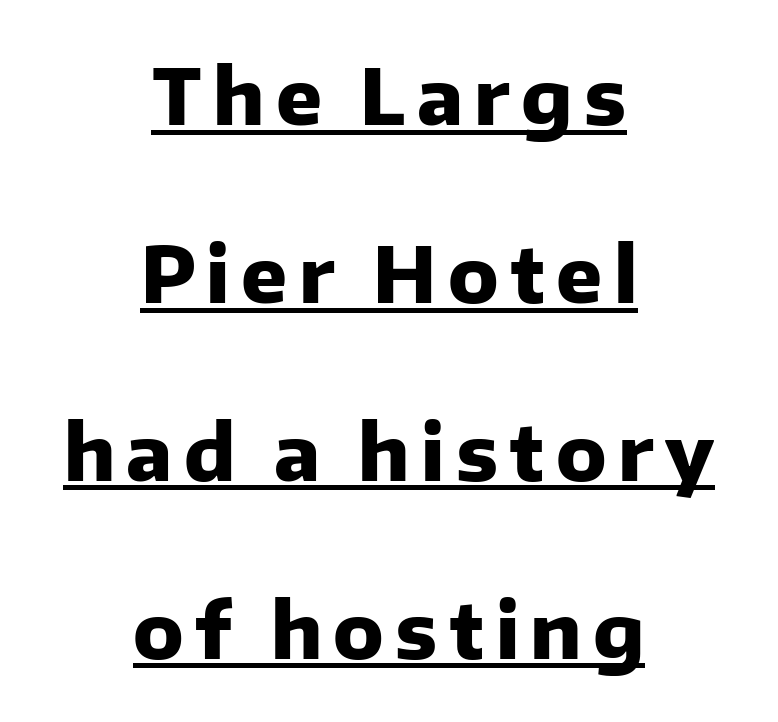
{"serif": "no", "italic": "no", "bold": "yes", "weight": "heavy", "width": "normal", "stroke_contrast": "low", "x_height": "medium", "monospaced": "no", "underline": "yes", "align": "center", "line_spacing": "loose", "line_spacing_ratio": 2.34, "glyph_px": 76}
